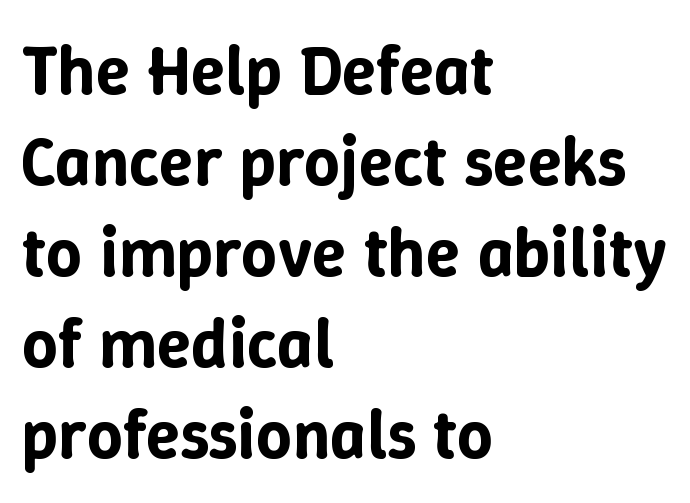
Q: Is the text italic (slanted)? A: No, it is upright.
Q: Is the text underlined? A: No.
Q: How is the paragraph aligned? A: Left-aligned.
Q: Is the spacing between letters normal or unusually wide? A: Normal.
Q: Is the spacing between lines tight, normal or loose? A: Normal.
Q: Width (condensed, normal, or wide)? A: Normal.
Q: Stroke contrast? A: Low.
Q: x-height? A: Medium.
Q: Monospaced? A: No.
